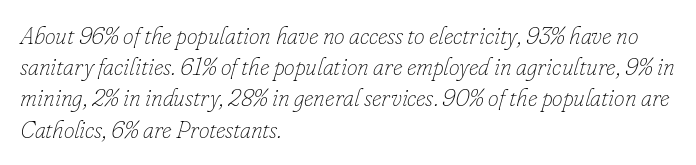
Looking at the ascenders, they clearly lean. Has an underline been added? It has not. Weight class: somewhere from thin through regular. These lines are set flush left with a ragged right edge.
